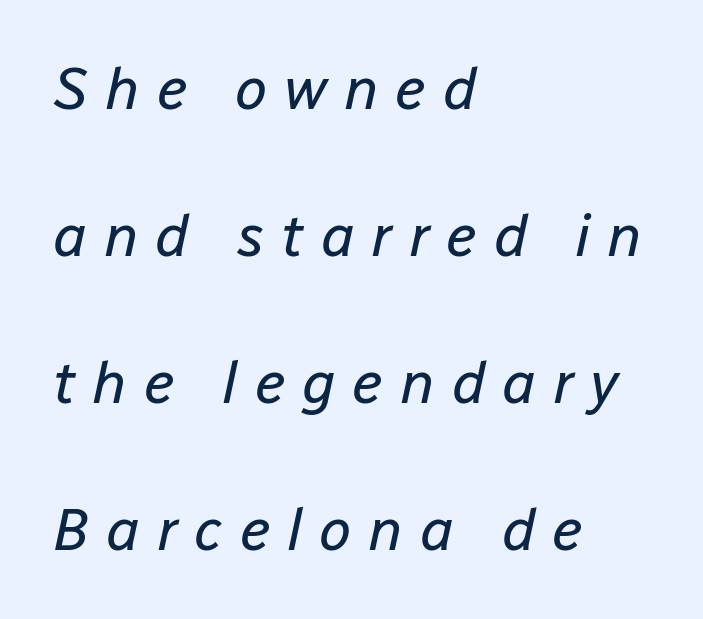
{"italic": "yes", "lean": "right", "slant_degrees": 12, "bold": "no", "weight": "regular", "width": "normal", "stroke_contrast": "low", "x_height": "medium", "monospaced": "no", "underline": "no", "align": "left", "line_spacing": "loose", "line_spacing_ratio": 2.49, "letter_spacing": "wide", "letter_spacing_em": 0.28, "glyph_px": 59}
